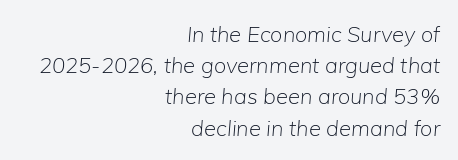
The image shows 22 px text type, italic (leaning right); set right-aligned, normal line spacing (1.42x), normal letter spacing, not underlined.
